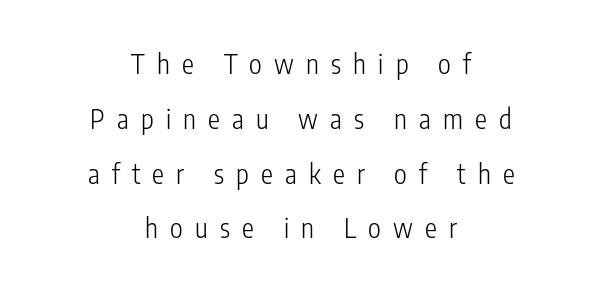
Q: Is the text bold? A: No.
Q: Is the text italic (slanted)? A: No, it is upright.
Q: Is the text underlined? A: No.
Q: How is the paragraph aligned? A: Centered.
Q: Is the spacing between letters normal or unusually wide? A: Unusually wide.
Q: Is the spacing between lines tight, normal or loose? A: Loose.
